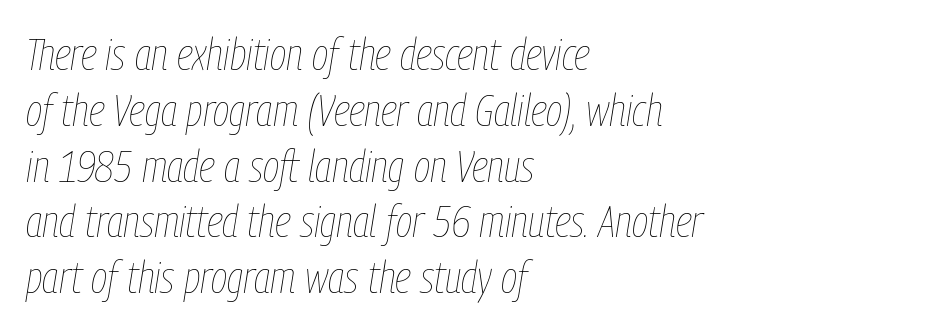
Q: Is the text bold? A: No.
Q: Is the text italic (slanted)? A: Yes, it leans right by about 9 degrees.
Q: Is the text underlined? A: No.
Q: How is the paragraph aligned? A: Left-aligned.
Q: Is the spacing between letters normal or unusually wide? A: Normal.
Q: Width (condensed, normal, or wide)? A: Condensed.
Q: Stroke contrast? A: Low.
Q: x-height? A: Medium.
Q: Monospaced? A: No.
